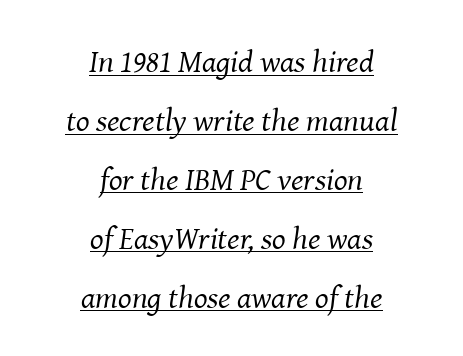
The image shows 32 px regular-weight serif type, italic (leaning right); set centered, line spacing 1.84x, normal letter spacing, underlined; medium stroke contrast and a medium x-height.
